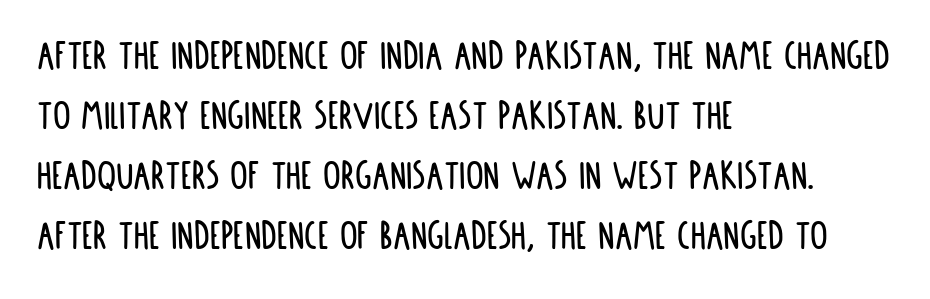
{"serif": "no", "italic": "no", "width": "condensed", "stroke_contrast": "low", "x_height": "large", "monospaced": "no", "underline": "no", "align": "left", "line_spacing": "normal", "line_spacing_ratio": 1.36, "letter_spacing": "normal", "letter_spacing_em": 0.0, "glyph_px": 44}
